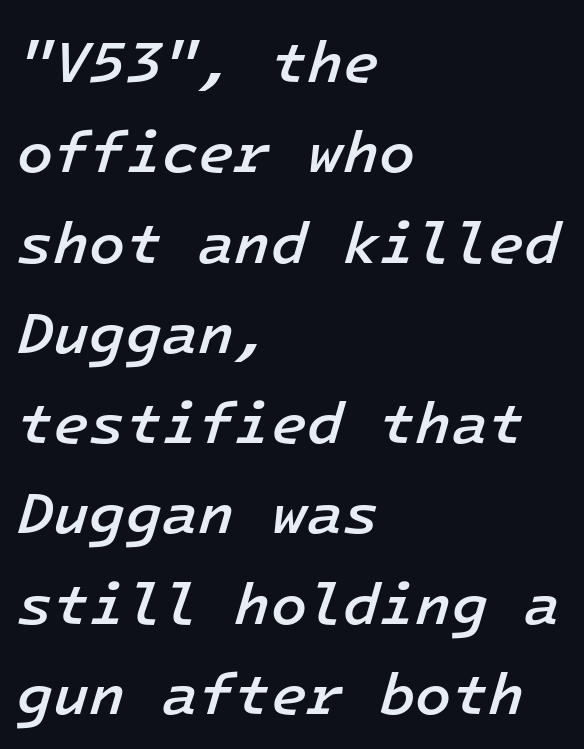
A typesetter would call this monospace, since all characters share one set width. This is oblique type, the kind used for emphasis or titles. Horizontally, the lines are justified to the leading edge only. Quick note: interline space is typical. Students, this is semibold: more ink than regular, less than bold.
